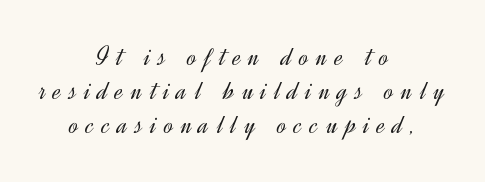
Think of a printed novel: that variable character pitch is what you see here. The rendering positions every line midway between the sides. Anything drawn beneath the words? Only blank space. Look at the tracking — it's clearly loosened, letters drifting apart. Counters stay open thanks to moderate or lighter strokes.
